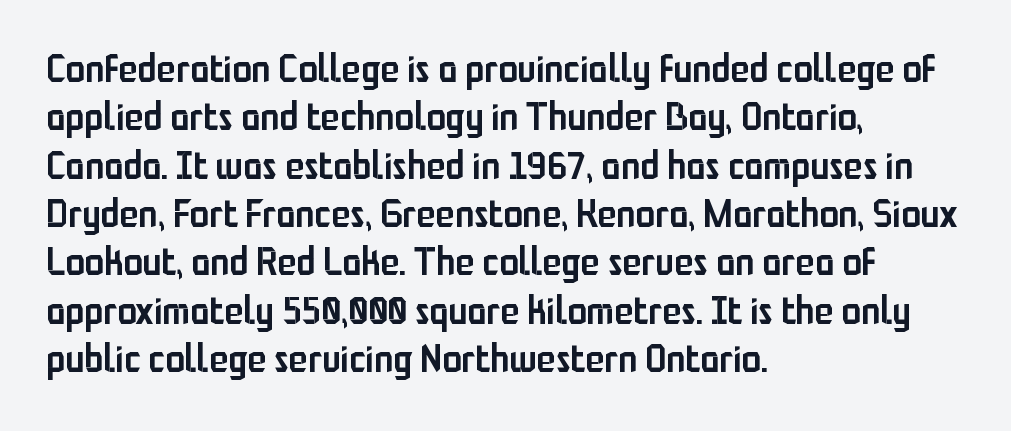
The image shows 39 px semibold, condensed sans-serif type, upright; set left-aligned, line spacing 1.24x, normal letter spacing, not underlined; low stroke contrast and a medium x-height.
